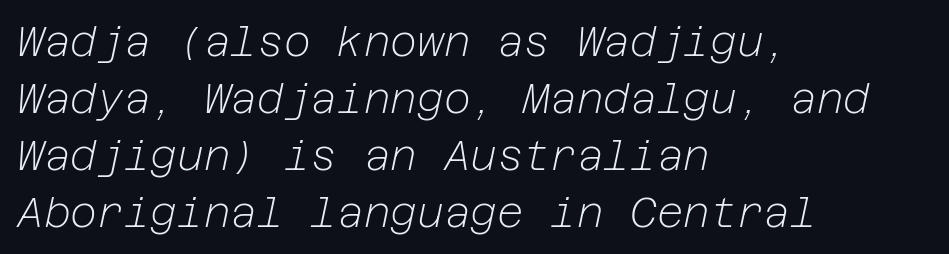
The image shows 41 px light type, italic (leaning right); set left-aligned, normal line spacing (1.39x), normal letter spacing, not underlined; low stroke contrast and a medium x-height.
